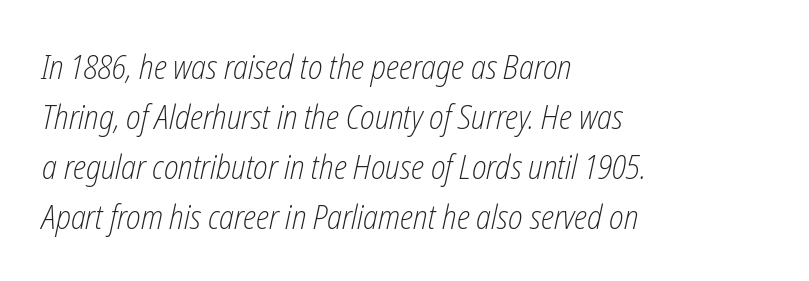
{"italic": "yes", "lean": "right", "slant_degrees": 12, "bold": "no", "weight": "light", "width": "condensed", "stroke_contrast": "low", "x_height": "medium", "monospaced": "no", "underline": "no", "align": "left", "line_spacing": "normal", "line_spacing_ratio": 1.47, "letter_spacing": "normal", "letter_spacing_em": 0.0, "glyph_px": 34}
